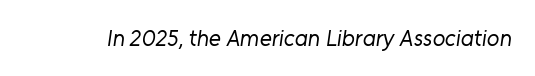
Q: Is the text bold? A: No.
Q: Is the text underlined? A: No.
Q: Is the spacing between letters normal or unusually wide? A: Normal.
